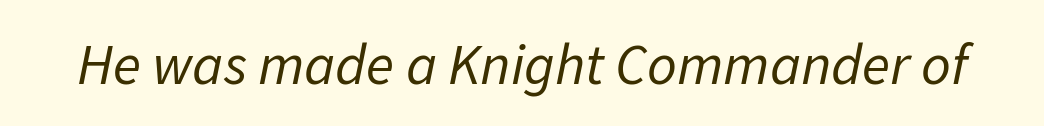
It's the slanting kind of type. Counters stay open thanks to moderate or lighter strokes. Note the varied advance widths — an 'i' is clearly narrower than an 'm'. The passage shown is not underscored anywhere. Standard letterfit; no display-style spreading of the glyphs.
